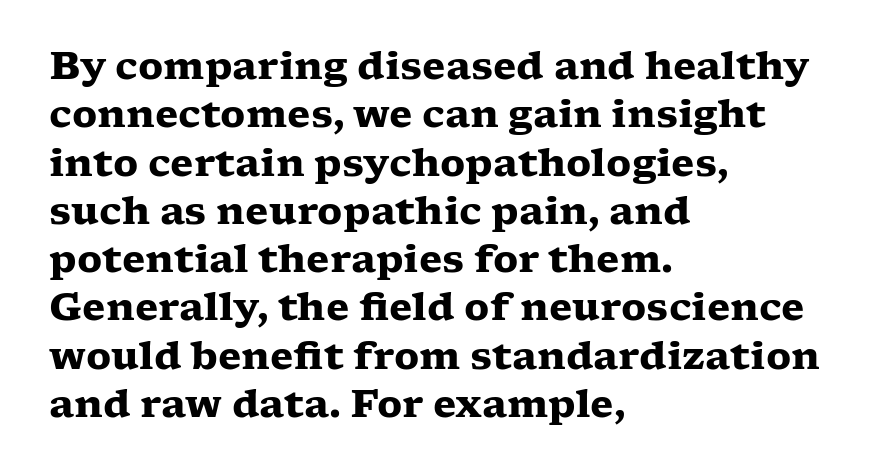
Q: Is the text bold? A: Yes.
Q: Is the text italic (slanted)? A: No, it is upright.
Q: Is the typeface a serif or a sans-serif typeface? A: Serif.
Q: Is the text underlined? A: No.
Q: How is the paragraph aligned? A: Left-aligned.
Q: Is the spacing between letters normal or unusually wide? A: Normal.
Q: Is the spacing between lines tight, normal or loose? A: Normal.
Q: Width (condensed, normal, or wide)? A: Wide.
Q: Stroke contrast? A: Low.
Q: x-height? A: Medium.
Q: Monospaced? A: No.
